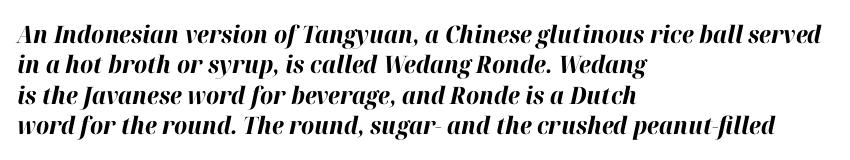
The image shows 24 px bold type, italic (leaning right); set left-aligned, normal line spacing (1.27x), normal letter spacing, not underlined.
